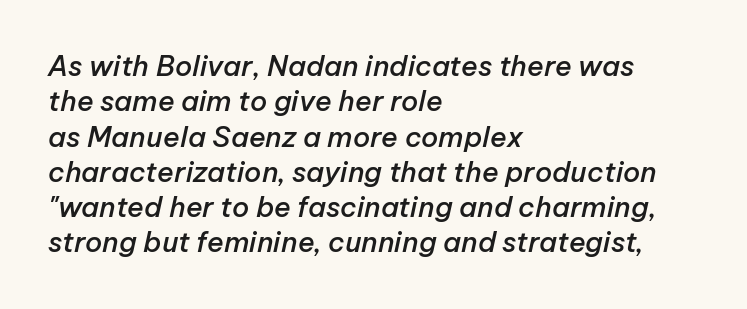
{"italic": "yes", "lean": "right", "slant_degrees": 12, "bold": "semi", "weight": "semibold", "width": "normal", "stroke_contrast": "low", "x_height": "medium", "monospaced": "no", "underline": "no", "align": "left", "line_spacing": "normal", "line_spacing_ratio": 1.26, "letter_spacing": "normal", "letter_spacing_em": 0.0, "glyph_px": 28}
